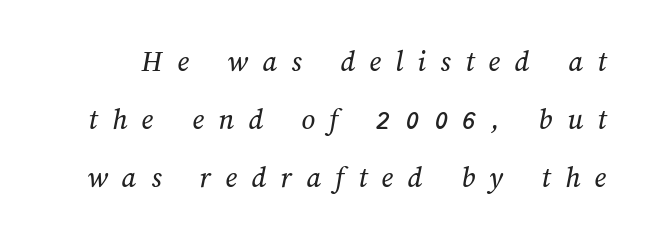
Q: Is the text underlined? A: No.
Q: Is the spacing between letters normal or unusually wide? A: Unusually wide.
Q: Is the spacing between lines tight, normal or loose? A: Loose.
Q: Width (condensed, normal, or wide)? A: Normal.
Q: Stroke contrast? A: Medium.
Q: x-height? A: Medium.
Q: Monospaced? A: No.
